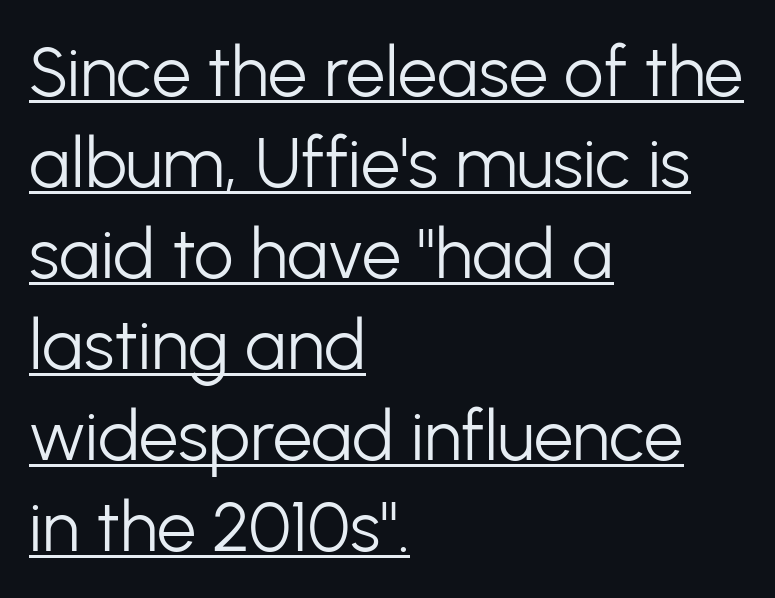
The image shows 70 px light sans-serif type, upright; set left-aligned, normal line spacing (1.3x), normal letter spacing, underlined; low stroke contrast and a medium x-height.
